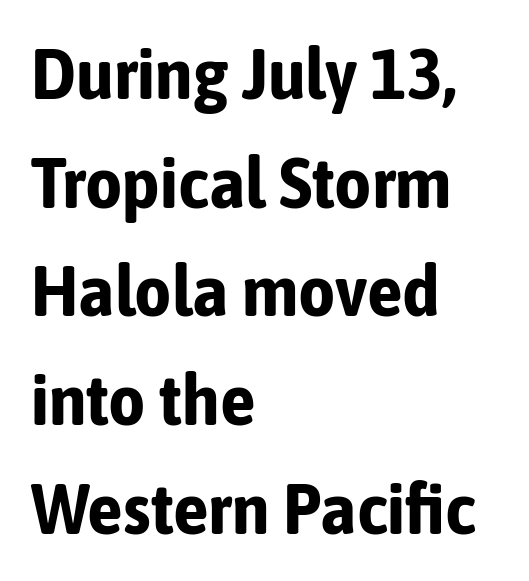
The strokes are fattened all the way to bold. Which margin do the lines hug? The left one — the right edge is uneven. If you drew a line through each stem, it would be perfectly vertical. This sample has the flowing, uneven cadence of proportional lettering.
